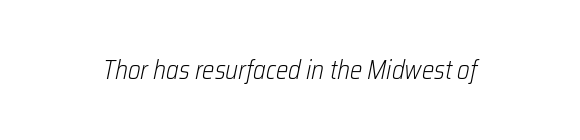
{"italic": "yes", "lean": "right", "slant_degrees": 12, "bold": "no", "underline": "no", "letter_spacing": "normal", "letter_spacing_em": 0.0, "glyph_px": 26}
